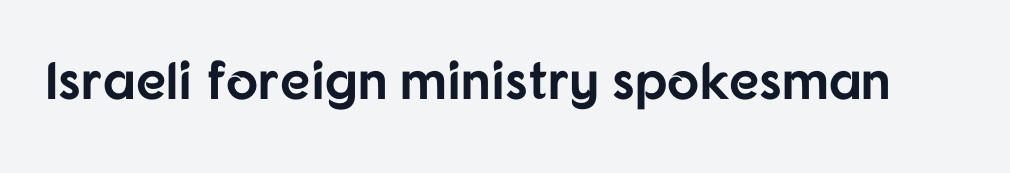
Q: Is the text bold? A: Yes.
Q: Is the text italic (slanted)? A: No, it is upright.
Q: Is the typeface a serif or a sans-serif typeface? A: Sans-serif.
Q: Is the text underlined? A: No.
Q: Is the spacing between letters normal or unusually wide? A: Normal.
Q: Width (condensed, normal, or wide)? A: Normal.
Q: Stroke contrast? A: Low.
Q: x-height? A: Medium.
Q: Monospaced? A: No.
